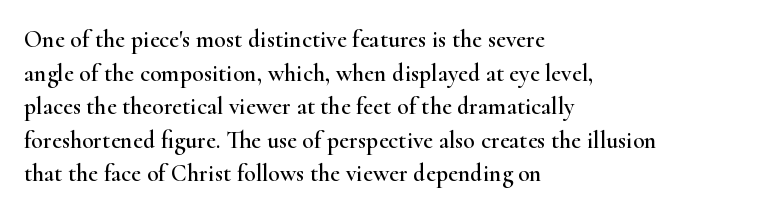
The image shows 24 px text type, upright; set left-aligned, normal line spacing (1.4x), normal letter spacing, not underlined.
